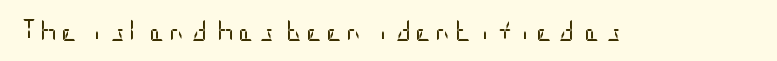
Nope, not italic — everything's standing straight. Weight: regular or lighter. This rendering features lettering with no underline.
